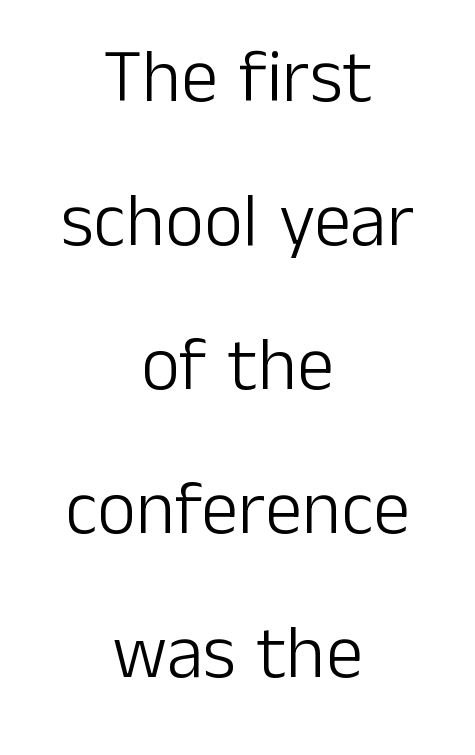
The image shows 75 px light sans-serif type, upright; set centered, loose line spacing (1.92x), normal letter spacing, not underlined; low stroke contrast and a medium x-height.
